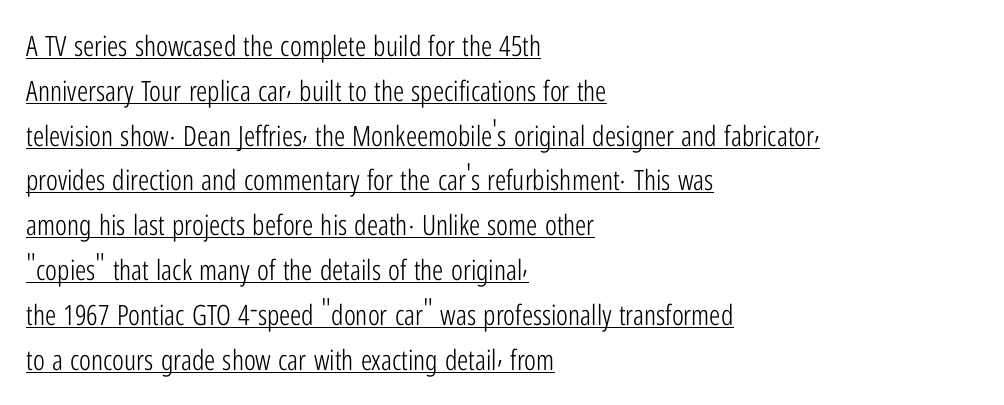
The image shows 28 px light, condensed sans-serif type, upright; set left-aligned, normal line spacing (1.6x), normal letter spacing, underlined; low stroke contrast and a medium x-height.
